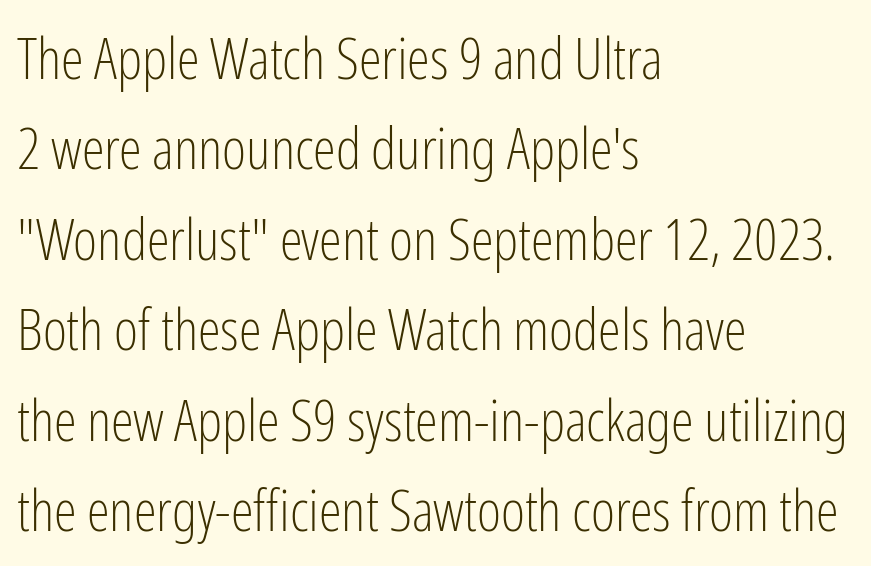
{"serif": "no", "italic": "no", "bold": "no", "weight": "light", "width": "condensed", "stroke_contrast": "low", "x_height": "medium", "monospaced": "no", "underline": "no", "align": "left", "line_spacing": "normal", "line_spacing_ratio": 1.56, "letter_spacing": "normal", "letter_spacing_em": 0.0, "glyph_px": 58}
